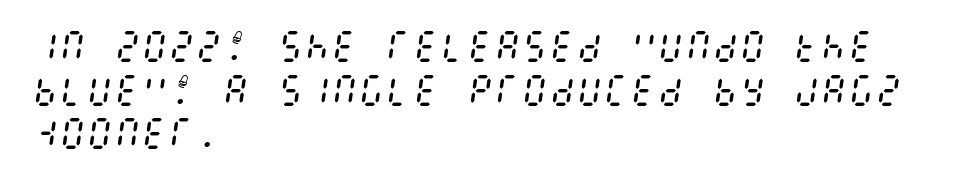
Q: Is the text bold? A: No.
Q: Is the text italic (slanted)? A: Yes, it leans right by about 8 degrees.
Q: Is the text underlined? A: No.
Q: How is the paragraph aligned? A: Left-aligned.
Q: Is the spacing between letters normal or unusually wide? A: Normal.
Q: Is the spacing between lines tight, normal or loose? A: Normal.
Q: Width (condensed, normal, or wide)? A: Condensed.
Q: Stroke contrast? A: Medium.
Q: x-height? A: Large.
